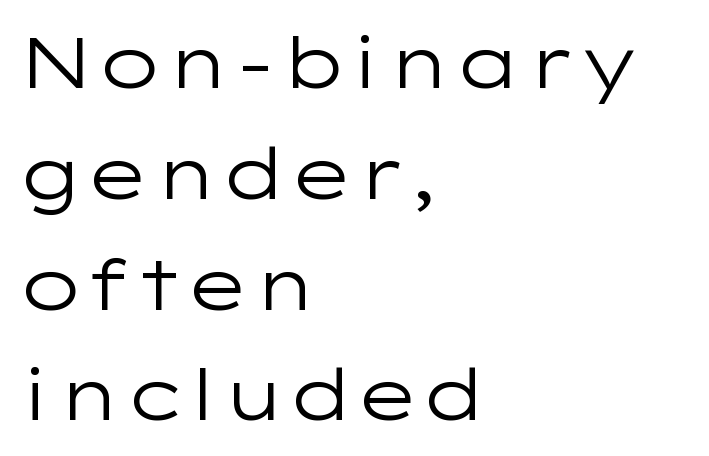
Stem width sits at or under what a default text font uses. This sample has the flowing, uneven cadence of proportional lettering. A normal amount of white space separates one row of letters from the next. Each row of text sits above clean, open space. Short note: letters normally spaced. The letters stand straight up with perfectly vertical stems.
